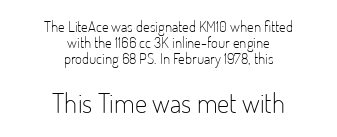
Horizontal bands of white between lines are thin slivers. Horizontal alignment here is central, giving a formal, balanced look. Italic: no, the glyphs are upright roman. Rule under the text: the space is simply empty.
